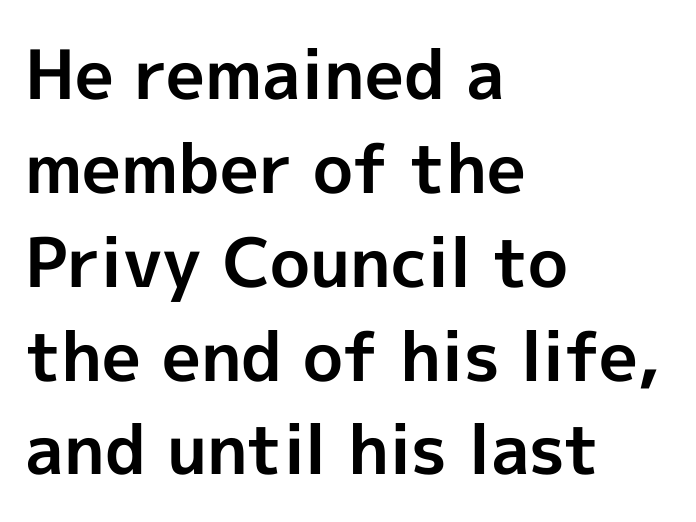
Q: Is the text bold? A: Yes.
Q: Is the text italic (slanted)? A: No, it is upright.
Q: Is the typeface a serif or a sans-serif typeface? A: Sans-serif.
Q: Is the text underlined? A: No.
Q: How is the paragraph aligned? A: Left-aligned.
Q: Is the spacing between letters normal or unusually wide? A: Normal.
Q: Is the spacing between lines tight, normal or loose? A: Normal.
Q: Width (condensed, normal, or wide)? A: Normal.
Q: x-height? A: Medium.
Q: Monospaced? A: No.
